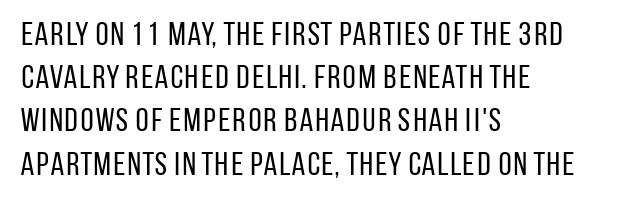
The image shows 33 px regular-weight, condensed sans-serif type, upright; set left-aligned, normal line spacing (1.31x), normal letter spacing, not underlined; low stroke contrast and a large x-height.
